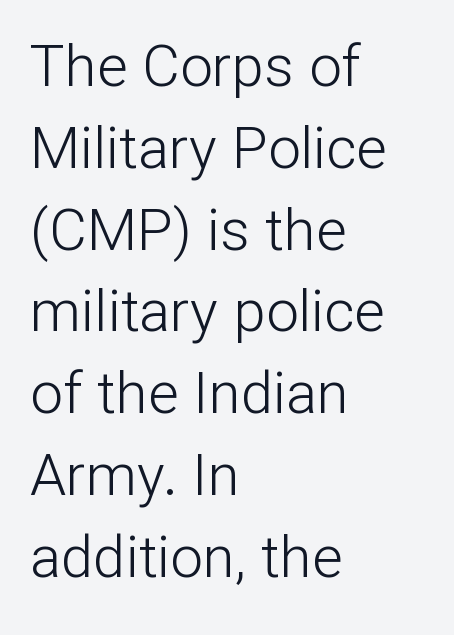
{"serif": "no", "italic": "no", "bold": "no", "weight": "light", "width": "normal", "stroke_contrast": "low", "x_height": "medium", "monospaced": "no", "underline": "no", "align": "left", "line_spacing": "normal", "line_spacing_ratio": 1.41, "letter_spacing": "normal", "letter_spacing_em": 0.0, "glyph_px": 58}
